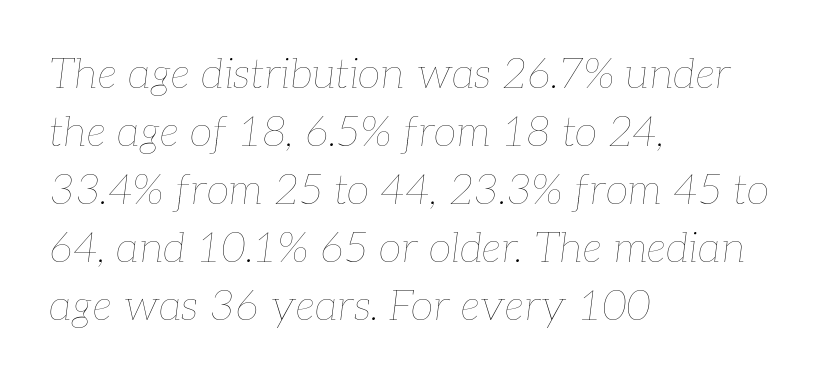
Q: Is the text bold? A: No.
Q: Is the text italic (slanted)? A: Yes, it leans right by about 7 degrees.
Q: Is the text underlined? A: No.
Q: How is the paragraph aligned? A: Left-aligned.
Q: Is the spacing between letters normal or unusually wide? A: Normal.
Q: Is the spacing between lines tight, normal or loose? A: Normal.
Q: Width (condensed, normal, or wide)? A: Normal.
Q: Stroke contrast? A: Low.
Q: x-height? A: Medium.
Q: Monospaced? A: No.
